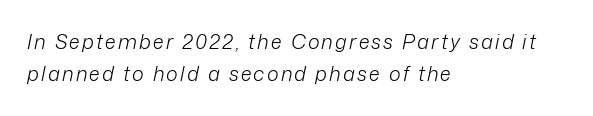
Q: Is the text bold? A: No.
Q: Is the text italic (slanted)? A: Yes, it leans right by about 12 degrees.
Q: Is the text underlined? A: No.
Q: How is the paragraph aligned? A: Left-aligned.
Q: Is the spacing between lines tight, normal or loose? A: Normal.
